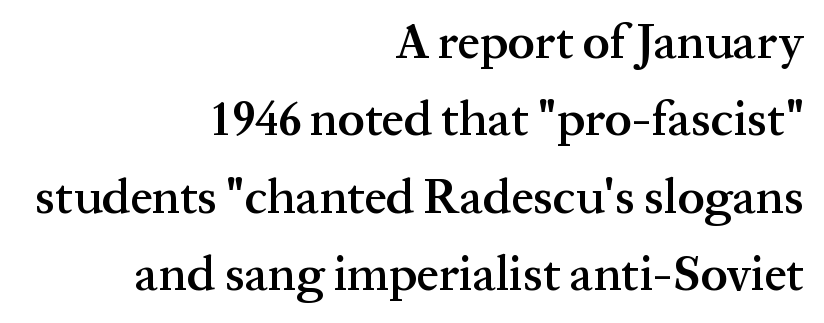
Q: Is the text bold? A: Semi-bold.
Q: Is the text italic (slanted)? A: No, it is upright.
Q: Is the typeface a serif or a sans-serif typeface? A: Serif.
Q: Is the text underlined? A: No.
Q: How is the paragraph aligned? A: Right-aligned.
Q: Is the spacing between letters normal or unusually wide? A: Normal.
Q: Is the spacing between lines tight, normal or loose? A: Normal.
Q: Width (condensed, normal, or wide)? A: Normal.
Q: Stroke contrast? A: Medium.
Q: x-height? A: Medium.
Q: Monospaced? A: No.
